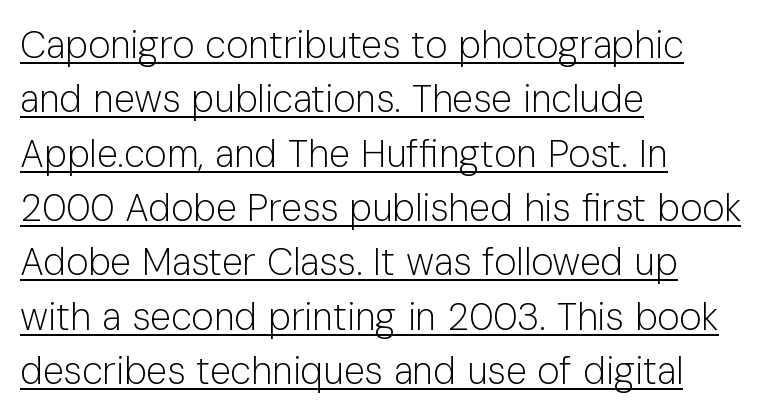
The image shows 38 px light sans-serif type, upright; set left-aligned, normal line spacing (1.43x), normal letter spacing, underlined; low stroke contrast and a medium x-height.
